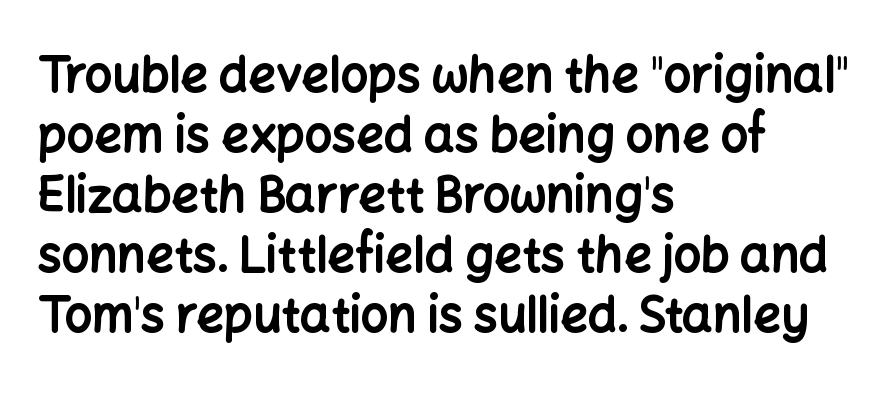
Q: Is the text bold? A: Yes.
Q: Is the text italic (slanted)? A: No, it is upright.
Q: Is the typeface a serif or a sans-serif typeface? A: Sans-serif.
Q: Is the text underlined? A: No.
Q: How is the paragraph aligned? A: Left-aligned.
Q: Is the spacing between letters normal or unusually wide? A: Normal.
Q: Is the spacing between lines tight, normal or loose? A: Normal.
Q: Width (condensed, normal, or wide)? A: Normal.
Q: Stroke contrast? A: Low.
Q: x-height? A: Medium.
Q: Monospaced? A: No.
